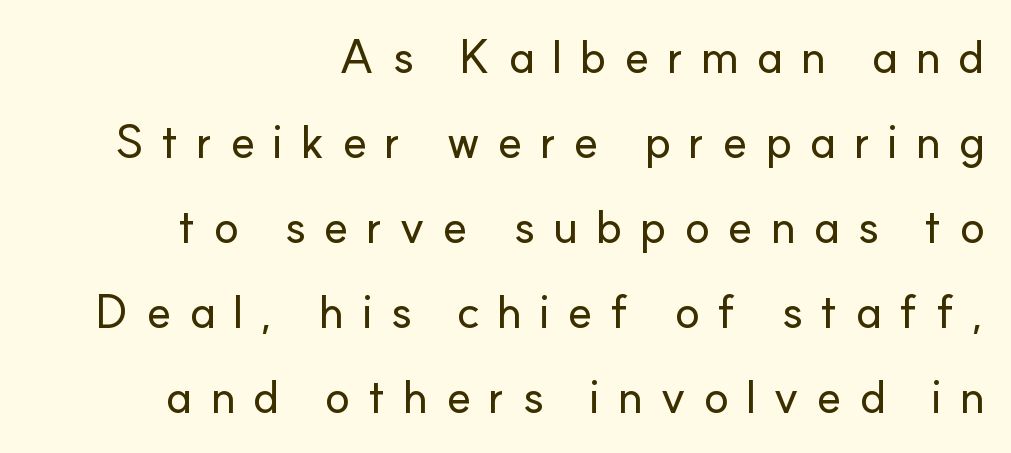
The tracking jumps out immediately: characters are airy and widely separated. The passage shown is not underscored anywhere. When letters stand straight like this, we call the style roman or upright. Proportional: the letters do not fall into vertical columns.
